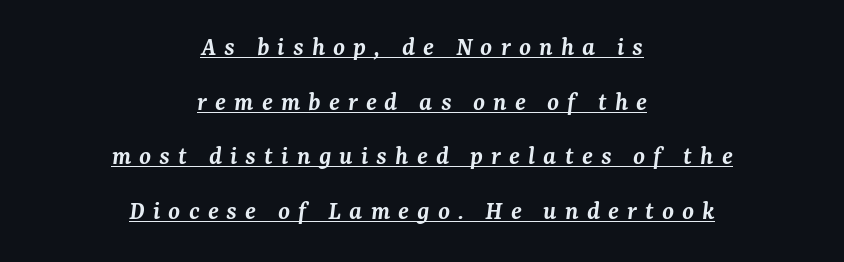
Q: Is the text bold? A: Semi-bold.
Q: Is the text italic (slanted)? A: Yes, it leans right by about 7 degrees.
Q: Is the text underlined? A: Yes.
Q: How is the paragraph aligned? A: Centered.
Q: Is the spacing between letters normal or unusually wide? A: Unusually wide.
Q: Is the spacing between lines tight, normal or loose? A: Loose.
